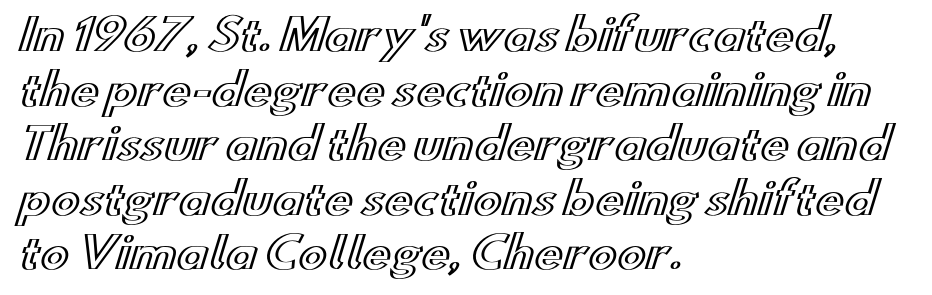
{"width": "wide", "x_height": "small", "monospaced": "no", "underline": "no", "align": "left", "line_spacing": "normal", "line_spacing_ratio": 1.27, "letter_spacing": "normal", "letter_spacing_em": 0.0, "glyph_px": 43}
